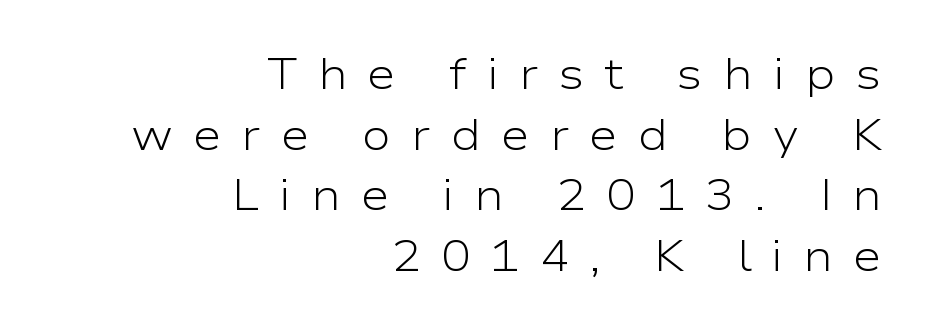
The image shows 44 px light, wide sans-serif type, upright; set right-aligned, normal line spacing (1.38x), unusually wide letter spacing (+0.45 em), not underlined; low stroke contrast and a medium x-height.
